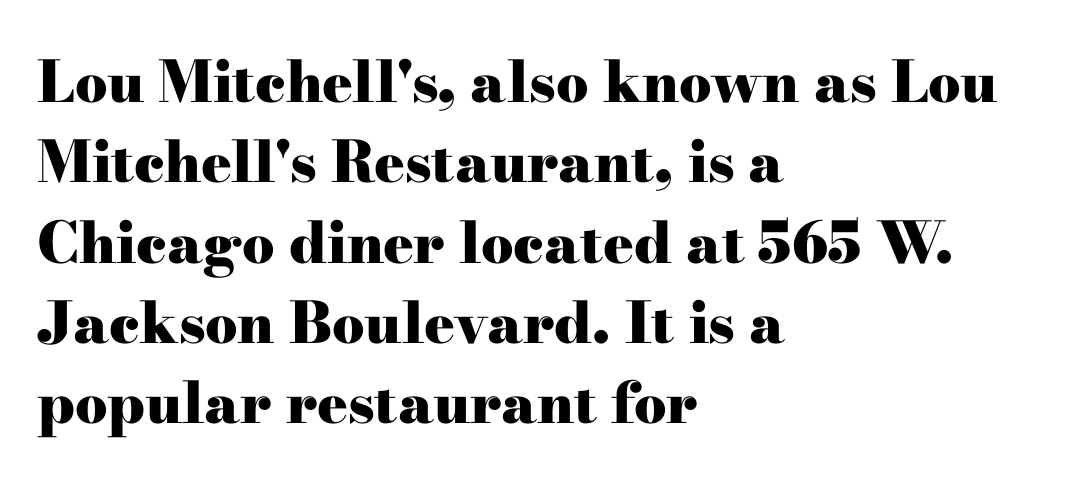
Heavy-handed strokes throughout: this text is bold. Where is the straight margin? On the left. A typesetter would mark this as roman, not italic. The face used here is seriffed, in the tradition of book romans.
